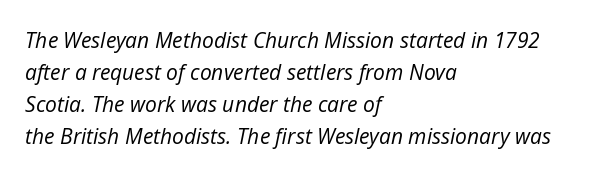
Q: Is the text bold? A: No.
Q: Is the text italic (slanted)? A: Yes, it leans right by about 12 degrees.
Q: Is the text underlined? A: No.
Q: How is the paragraph aligned? A: Left-aligned.
Q: Is the spacing between letters normal or unusually wide? A: Normal.
Q: Is the spacing between lines tight, normal or loose? A: Normal.
